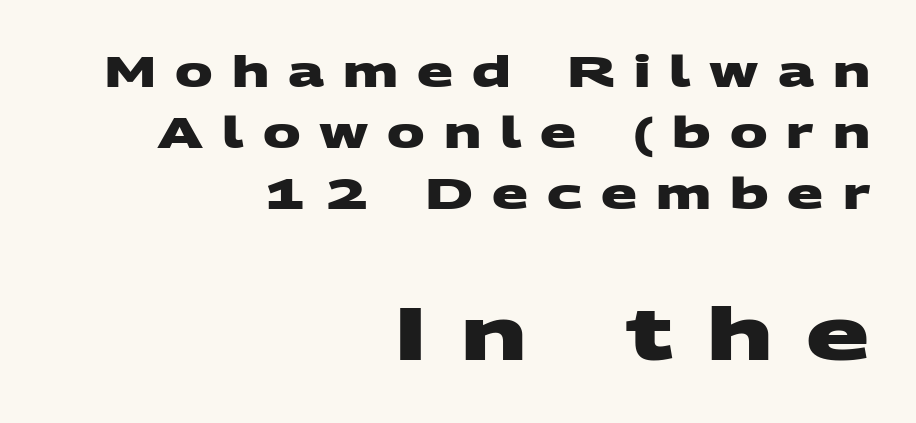
Q: Is the text bold? A: Yes.
Q: Is the typeface a serif or a sans-serif typeface? A: Sans-serif.
Q: Is the text underlined? A: No.
Q: How is the paragraph aligned? A: Right-aligned.
Q: Is the spacing between letters normal or unusually wide? A: Unusually wide.
Q: Is the spacing between lines tight, normal or loose? A: Normal.
Q: Which block of text is set in a larger size, the first (top) or the second (bottom)? A: The second (bottom) one.
Q: Width (condensed, normal, or wide)? A: Wide.
Q: Stroke contrast? A: Medium.
Q: x-height? A: Large.
Q: Monospaced? A: No.
